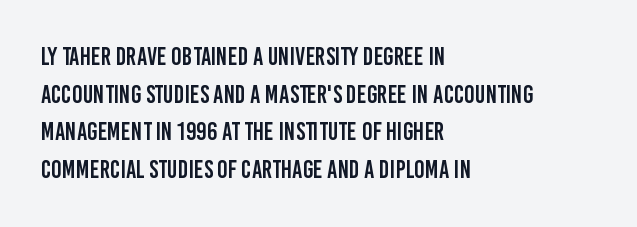
The image shows 25 px text type, upright; set left-aligned, normal line spacing (1.51x), normal letter spacing, not underlined.
